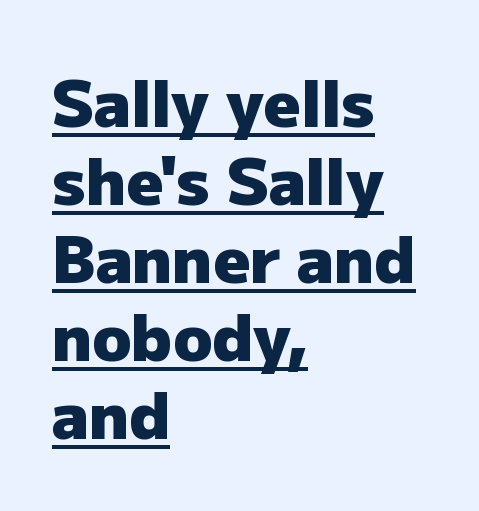
{"serif": "no", "italic": "no", "bold": "yes", "weight": "heavy", "width": "normal", "stroke_contrast": "low", "x_height": "medium", "monospaced": "no", "underline": "yes", "align": "left", "line_spacing_ratio": 1.22, "letter_spacing": "normal", "letter_spacing_em": 0.0, "glyph_px": 64}
